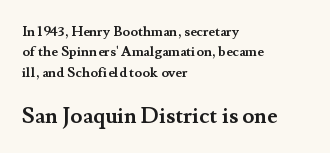
Q: Is the text bold? A: Yes.
Q: Is the text italic (slanted)? A: No, it is upright.
Q: Is the text underlined? A: No.
Q: How is the paragraph aligned? A: Left-aligned.
Q: Is the spacing between letters normal or unusually wide? A: Normal.
Q: Is the spacing between lines tight, normal or loose? A: Normal.
Q: Which block of text is set in a larger size, the first (top) or the second (bottom)? A: The second (bottom) one.
